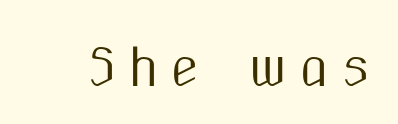
{"serif": "no", "italic": "no", "width": "condensed", "stroke_contrast": "medium", "x_height": "medium", "monospaced": "no", "underline": "no", "letter_spacing": "wide", "letter_spacing_em": 0.27, "glyph_px": 50}
